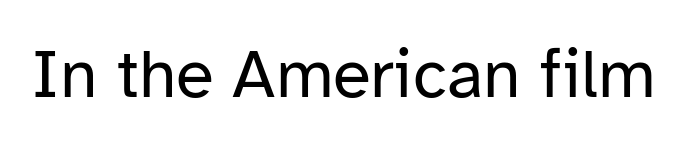
{"serif": "no", "italic": "no", "bold": "no", "weight": "regular", "width": "normal", "stroke_contrast": "low", "x_height": "medium", "monospaced": "no", "underline": "no", "letter_spacing": "normal", "letter_spacing_em": 0.0, "glyph_px": 69}
